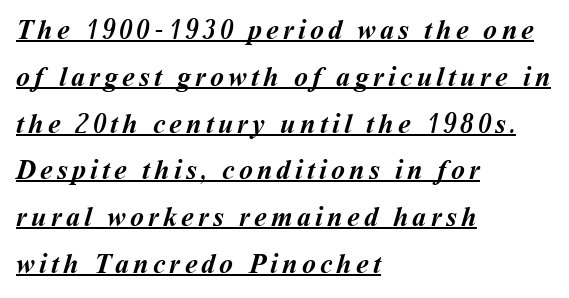
The rendering anchors every line to the left-hand side. Whoever set this chose a conventional vertical rhythm. Its strokes are broad and dark, the hallmark of bold type. A continuous stroke trails under the words, as in a hyperlink. Here the designer chose a conventional face with non-uniform glyph widths.
